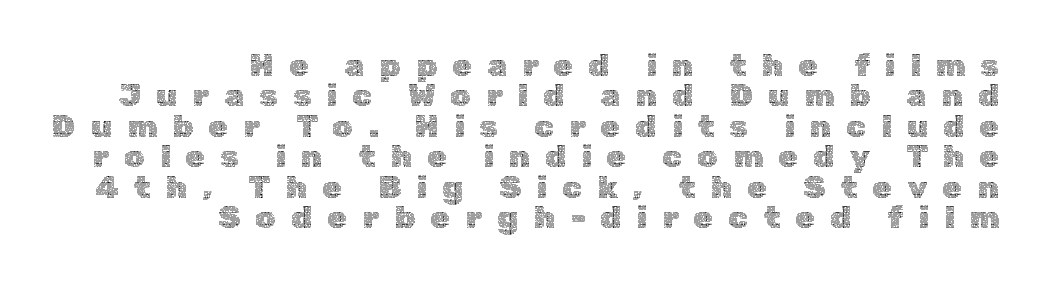
{"italic": "no", "bold": "no", "weight": "thin", "width": "normal", "x_height": "medium", "monospaced": "no", "underline": "no", "align": "right", "line_spacing": "tight", "line_spacing_ratio": 0.95, "letter_spacing": "wide", "letter_spacing_em": 0.47, "glyph_px": 32}
